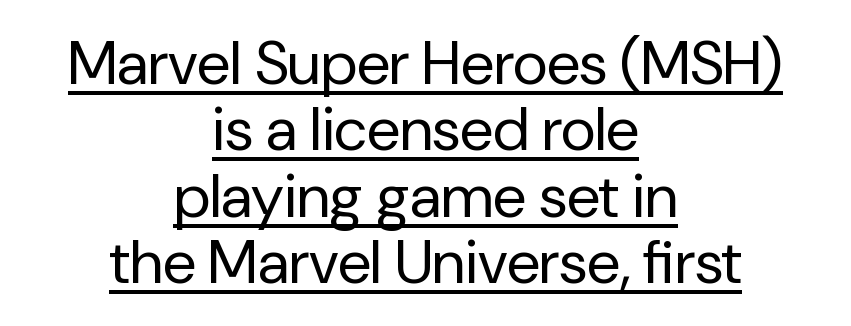
The rendering keeps characters at their native spacing. What's the leading like? Squeezed, with rows nearly overlapping. Nothing sits at the stroke ends, so this counts as sans-serif. Is there an underline? Yes — a line sits under the letters. The face looks like a standard text weight, possibly lighter. Here the designer chose a conventional face with non-uniform glyph widths.
